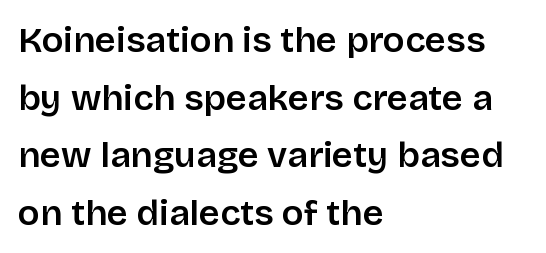
Q: Is the text bold? A: Semi-bold.
Q: Is the text italic (slanted)? A: No, it is upright.
Q: Is the typeface a serif or a sans-serif typeface? A: Sans-serif.
Q: Is the text underlined? A: No.
Q: How is the paragraph aligned? A: Left-aligned.
Q: Is the spacing between letters normal or unusually wide? A: Normal.
Q: Is the spacing between lines tight, normal or loose? A: Normal.
Q: Width (condensed, normal, or wide)? A: Normal.
Q: Stroke contrast? A: Low.
Q: x-height? A: Large.
Q: Monospaced? A: No.
